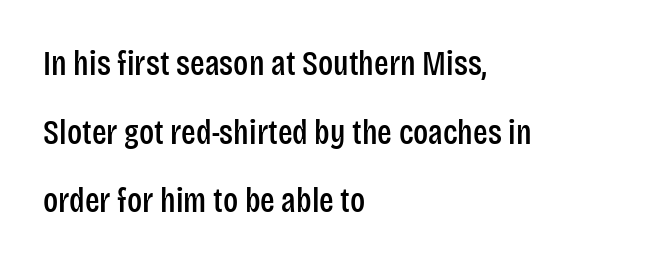
Letters rest on an invisible, unmarked baseline. The lines are spread far apart with generous leading. Left-aligned paragraph, ragged on the right. Proportional: the letters do not fall into vertical columns. You could call the tracking neutral — neither tight nor loose.
